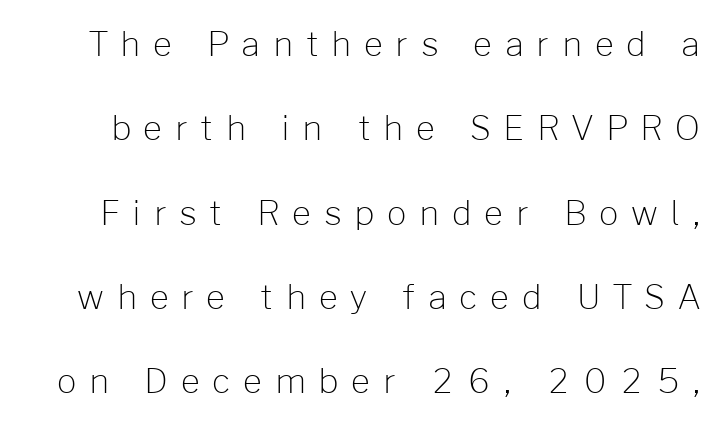
Q: Is the text bold? A: No.
Q: Is the text italic (slanted)? A: No, it is upright.
Q: Is the typeface a serif or a sans-serif typeface? A: Sans-serif.
Q: Is the text underlined? A: No.
Q: Is the spacing between letters normal or unusually wide? A: Unusually wide.
Q: Is the spacing between lines tight, normal or loose? A: Loose.
Q: Width (condensed, normal, or wide)? A: Normal.
Q: Stroke contrast? A: Low.
Q: x-height? A: Medium.
Q: Monospaced? A: No.
